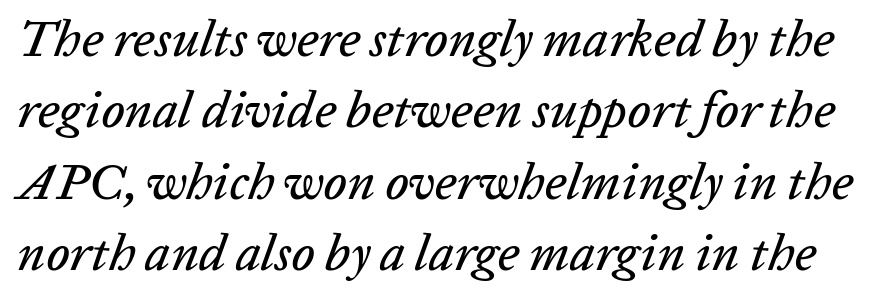
The image shows 51 px text type, italic (leaning right); set normal line spacing (1.4x), normal letter spacing, not underlined; low stroke contrast and a medium x-height.
